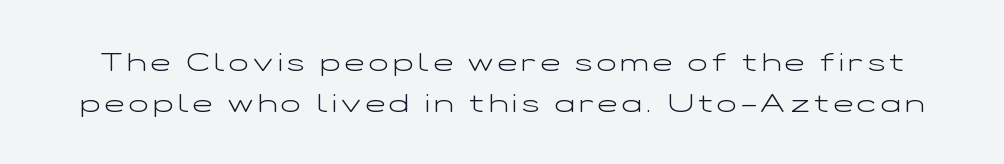
Descenders hang freely into open space. Whoever set this chose a conventional vertical rhythm. A roman cut, with each character standing at attention. Caption: face not bold, strokes unweighted.
